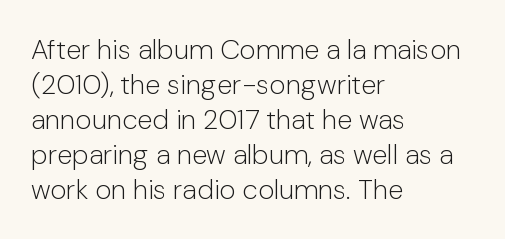
{"serif": "no", "italic": "no", "bold": "no", "weight": "light", "width": "normal", "stroke_contrast": "low", "x_height": "medium", "monospaced": "no", "underline": "no", "align": "left", "line_spacing": "normal", "line_spacing_ratio": 1.25, "letter_spacing": "normal", "letter_spacing_em": 0.0, "glyph_px": 28}
